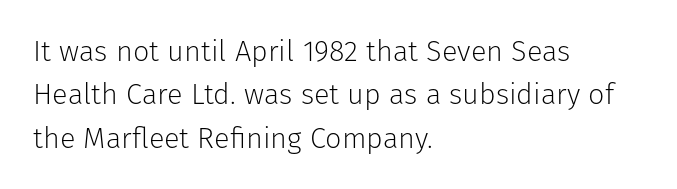
The image shows 29 px light sans-serif type, upright; set left-aligned, normal line spacing (1.5x), normal letter spacing, not underlined; low stroke contrast and a medium x-height.
